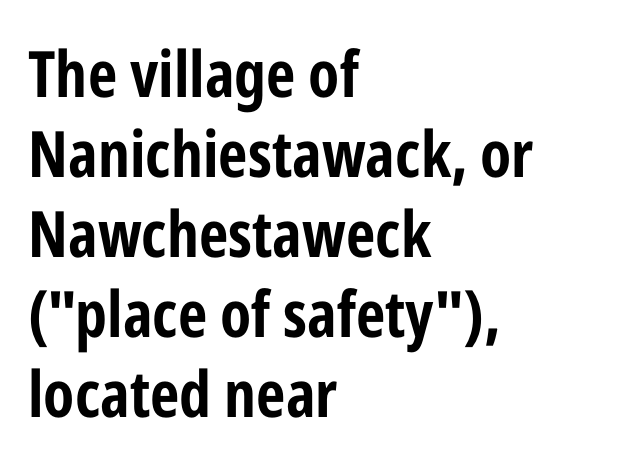
The image shows 64 px bold, condensed sans-serif type, upright; set left-aligned, normal line spacing (1.25x), normal letter spacing, not underlined; low stroke contrast and a medium x-height.
